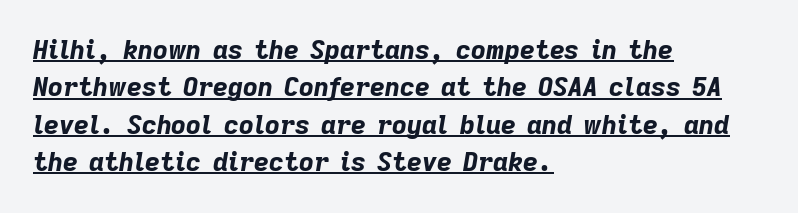
{"italic": "yes", "lean": "right", "slant_degrees": 9, "bold": "yes", "underline": "yes", "align": "left", "line_spacing": "normal", "line_spacing_ratio": 1.44, "letter_spacing": "normal", "letter_spacing_em": 0.0, "glyph_px": 26}
